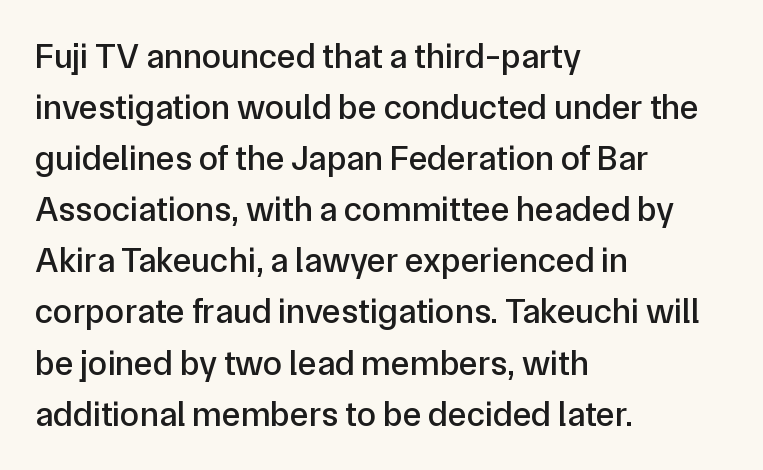
{"serif": "no", "italic": "no", "width": "normal", "stroke_contrast": "low", "x_height": "medium", "monospaced": "no", "underline": "no", "align": "left", "line_spacing": "normal", "line_spacing_ratio": 1.46, "letter_spacing": "normal", "letter_spacing_em": 0.0, "glyph_px": 35}
